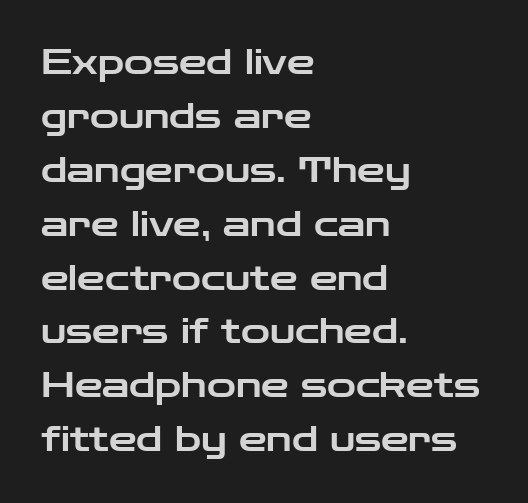
The image shows 35 px wide sans-serif type, upright; set left-aligned, normal line spacing (1.54x), normal letter spacing, not underlined; low stroke contrast and a medium x-height.
